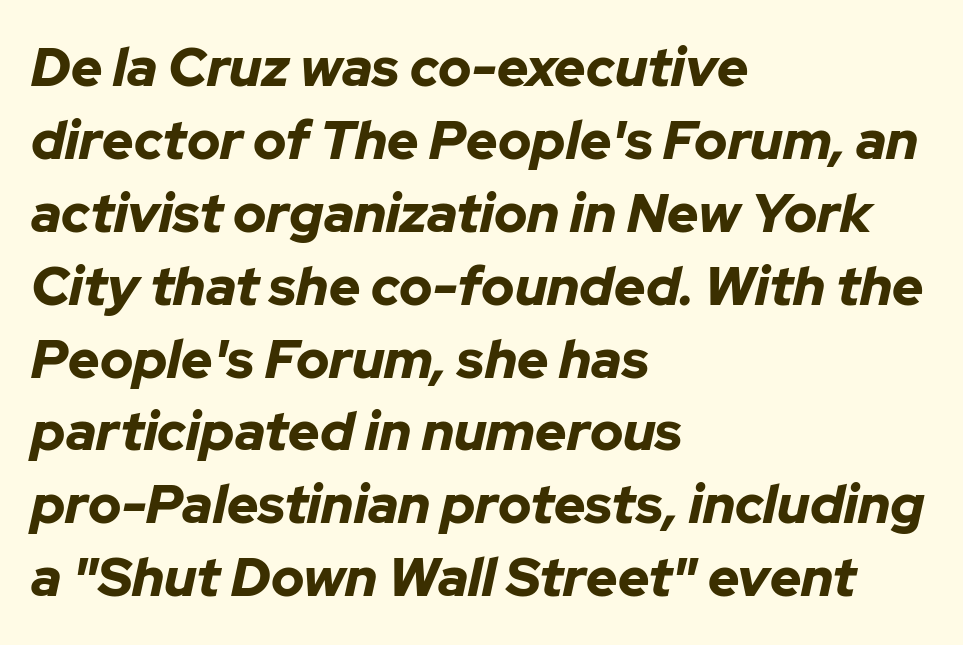
Q: Is the text bold? A: Yes.
Q: Is the text italic (slanted)? A: Yes, it leans right by about 12 degrees.
Q: Is the text underlined? A: No.
Q: How is the paragraph aligned? A: Left-aligned.
Q: Is the spacing between letters normal or unusually wide? A: Normal.
Q: Is the spacing between lines tight, normal or loose? A: Normal.
Q: Width (condensed, normal, or wide)? A: Normal.
Q: Stroke contrast? A: Low.
Q: x-height? A: Medium.
Q: Monospaced? A: No.
